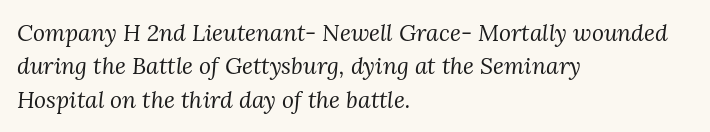
Would a proofreader flag this as italicized? Yes. The typeface has the unassuming heft of standard copy or less. Rule under the text: the space is simply empty. The type is set solid horizontally, with unmodified tracking. Successive baselines arrive at the customary interval.
